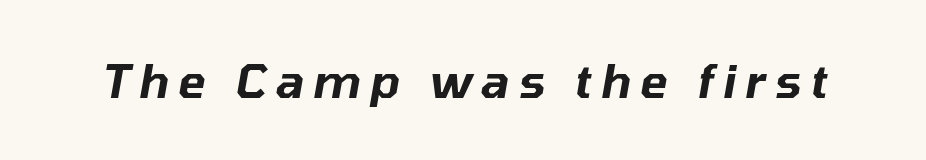
The image shows 46 px text type, italic (leaning right); set unusually wide letter spacing (+0.2 em), not underlined; low stroke contrast and a medium x-height.
